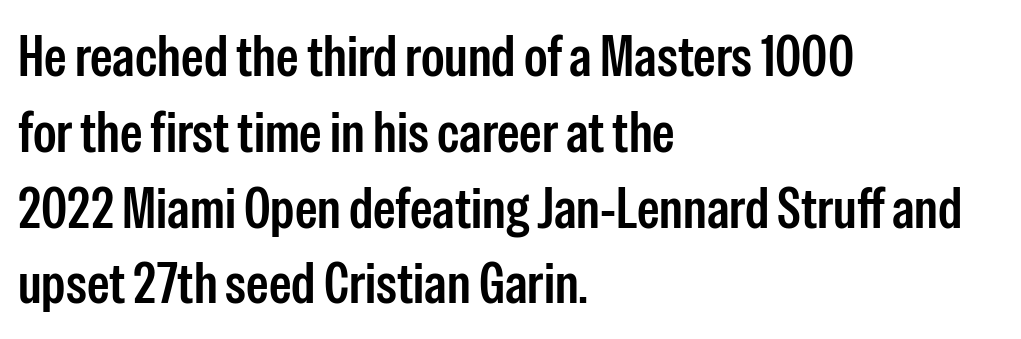
{"serif": "no", "italic": "no", "bold": "semi", "weight": "semibold", "width": "condensed", "stroke_contrast": "low", "x_height": "medium", "monospaced": "no", "underline": "no", "align": "left", "line_spacing": "normal", "line_spacing_ratio": 1.33, "letter_spacing": "normal", "letter_spacing_em": 0.0, "glyph_px": 57}
